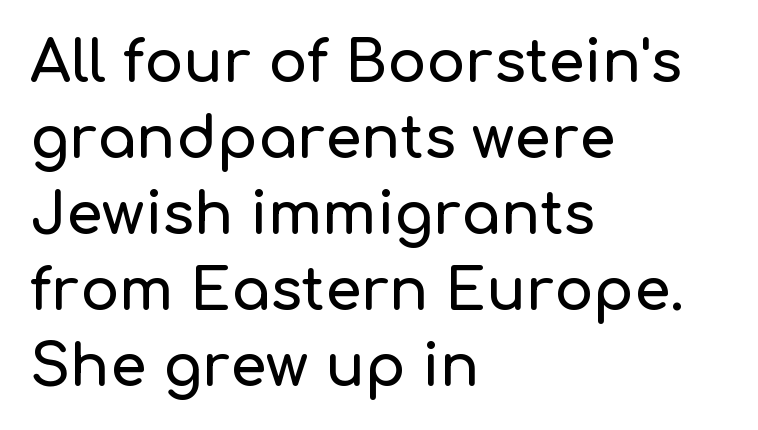
{"serif": "no", "italic": "no", "width": "normal", "stroke_contrast": "low", "x_height": "medium", "monospaced": "no", "underline": "no", "align": "left", "line_spacing": "normal", "line_spacing_ratio": 1.31, "letter_spacing": "normal", "letter_spacing_em": 0.0, "glyph_px": 58}
